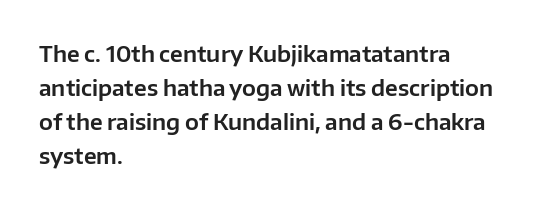
{"italic": "no", "underline": "no", "align": "left", "line_spacing": "normal", "line_spacing_ratio": 1.55, "letter_spacing": "normal", "letter_spacing_em": 0.0, "glyph_px": 22}
